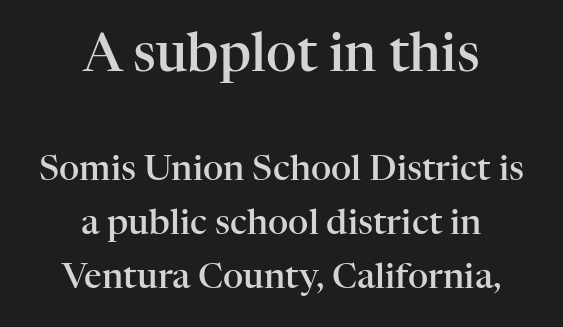
The image shows 53 px semibold serif type, upright; set centered, normal line spacing (1.53x), normal letter spacing, not underlined; the first (top) block is 1.51x larger; high stroke contrast and a medium x-height.
